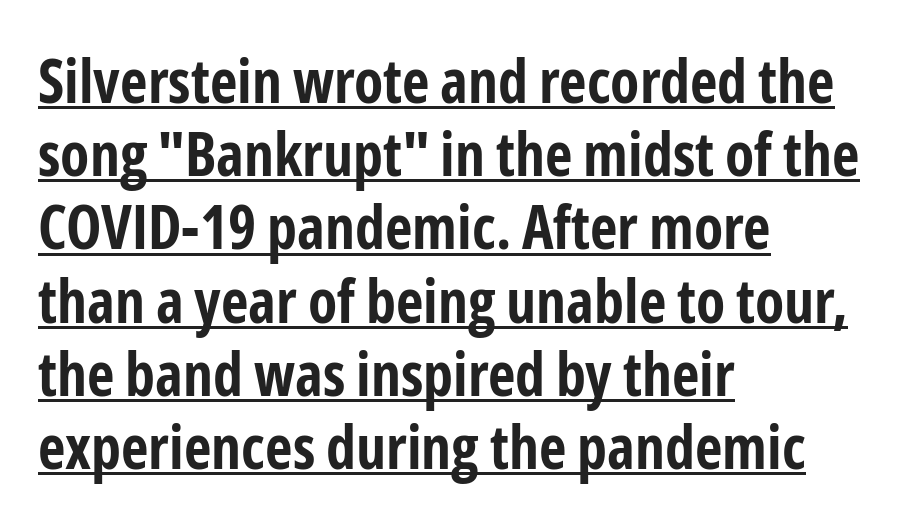
The image shows 60 px bold, condensed sans-serif type, upright; set left-aligned, line spacing 1.22x, normal letter spacing, underlined; low stroke contrast and a medium x-height.
